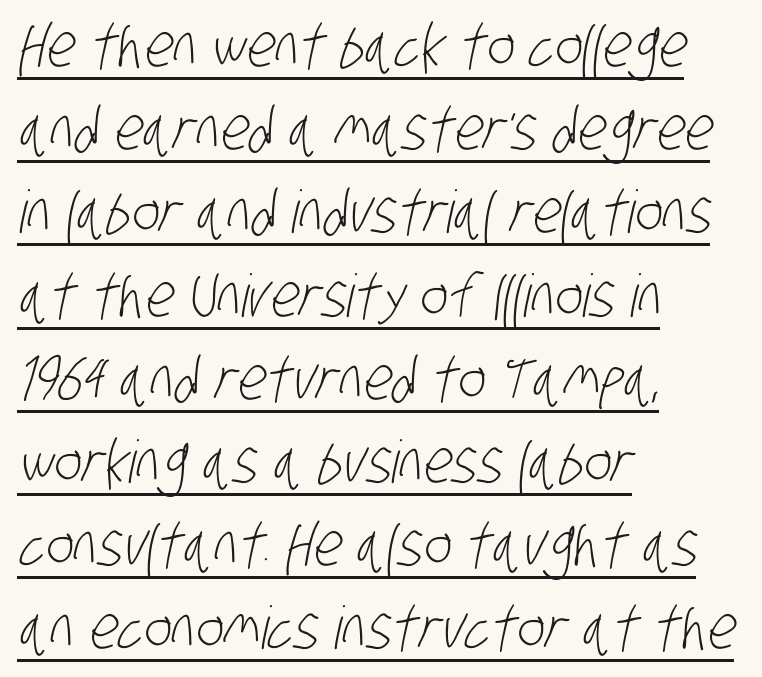
The image shows 59 px light, condensed sans-serif type; set left-aligned, normal line spacing (1.41x), normal letter spacing, underlined; low stroke contrast and a large x-height.
